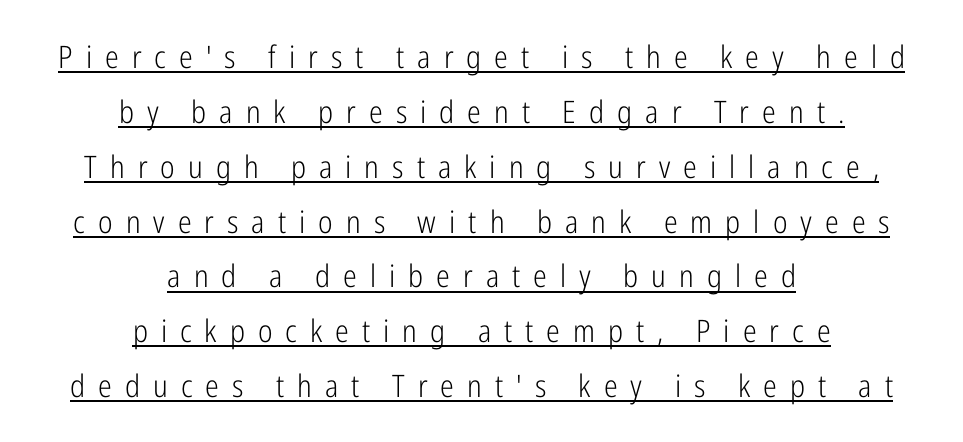
Q: Is the text bold? A: No.
Q: Is the text italic (slanted)? A: No, it is upright.
Q: Is the typeface a serif or a sans-serif typeface? A: Sans-serif.
Q: Is the text underlined? A: Yes.
Q: How is the paragraph aligned? A: Centered.
Q: Is the spacing between letters normal or unusually wide? A: Unusually wide.
Q: Width (condensed, normal, or wide)? A: Condensed.
Q: Stroke contrast? A: Low.
Q: x-height? A: Medium.
Q: Monospaced? A: No.
